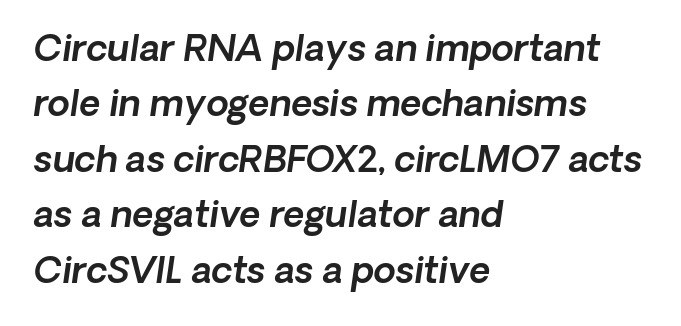
Q: Is the text italic (slanted)? A: Yes, it leans right by about 8 degrees.
Q: Is the text underlined? A: No.
Q: How is the paragraph aligned? A: Left-aligned.
Q: Is the spacing between letters normal or unusually wide? A: Normal.
Q: Is the spacing between lines tight, normal or loose? A: Normal.
Q: Width (condensed, normal, or wide)? A: Normal.
Q: x-height? A: Medium.
Q: Monospaced? A: No.
